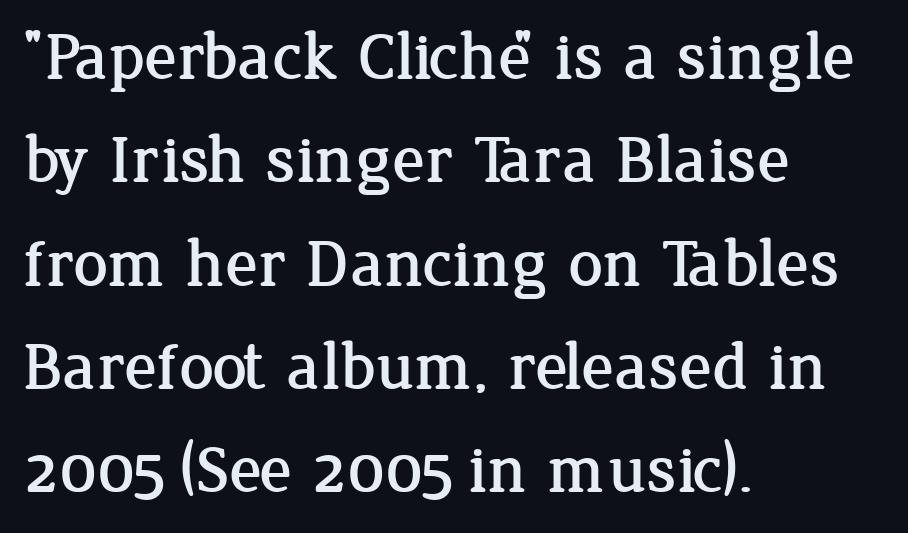
The image shows 68 px serif type, upright; set left-aligned, normal line spacing (1.52x), normal letter spacing, not underlined; low stroke contrast and a medium x-height.
